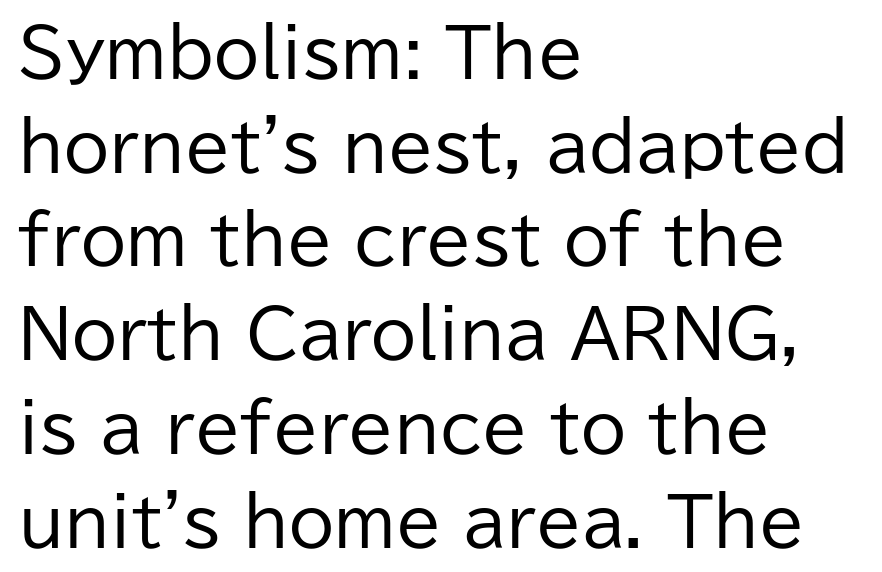
{"serif": "no", "italic": "no", "bold": "no", "weight": "regular", "width": "normal", "stroke_contrast": "low", "x_height": "medium", "monospaced": "no", "underline": "no", "align": "left", "line_spacing": "normal", "line_spacing_ratio": 1.42, "letter_spacing": "normal", "letter_spacing_em": 0.0, "glyph_px": 66}
